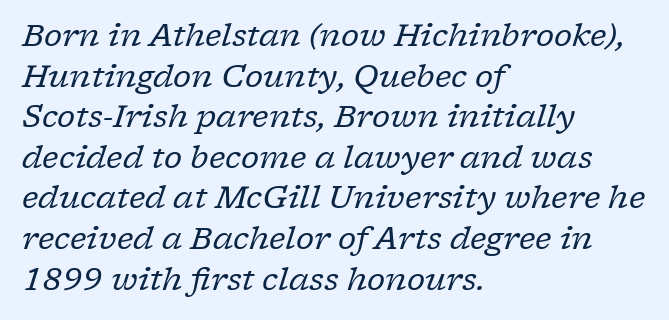
Q: Is the text bold? A: No.
Q: Is the text italic (slanted)? A: Yes, it leans right by about 17 degrees.
Q: Is the typeface a serif or a sans-serif typeface? A: Serif.
Q: Is the text underlined? A: No.
Q: How is the paragraph aligned? A: Left-aligned.
Q: Is the spacing between letters normal or unusually wide? A: Normal.
Q: Is the spacing between lines tight, normal or loose? A: Normal.
Q: Width (condensed, normal, or wide)? A: Normal.
Q: Stroke contrast? A: Low.
Q: x-height? A: Medium.
Q: Monospaced? A: No.
